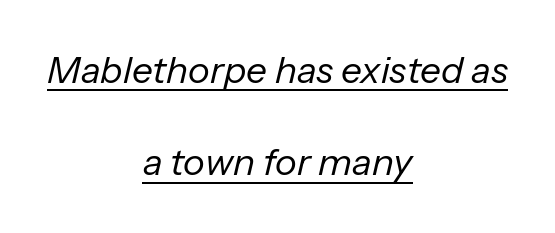
The image shows 37 px regular-weight type, italic (leaning right); set centered, loose line spacing (2.5x), normal letter spacing, underlined; low stroke contrast and a medium x-height.
